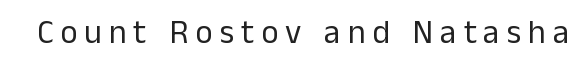
Q: Is the text bold? A: No.
Q: Is the text italic (slanted)? A: No, it is upright.
Q: Is the typeface a serif or a sans-serif typeface? A: Sans-serif.
Q: Is the text underlined? A: No.
Q: Is the spacing between letters normal or unusually wide? A: Unusually wide.
Q: Width (condensed, normal, or wide)? A: Normal.
Q: Stroke contrast? A: Low.
Q: x-height? A: Medium.
Q: Monospaced? A: No.
